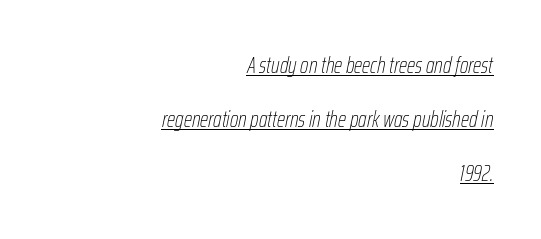
The image shows 22 px text type, italic (leaning right); set right-aligned, loose line spacing (2.45x), normal letter spacing, underlined.
